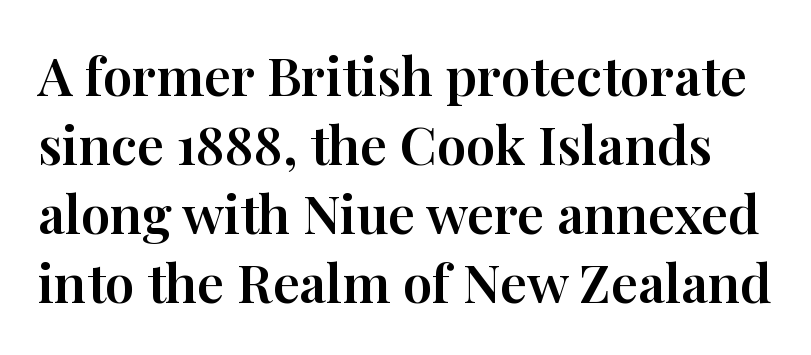
The image shows 53 px serif type, upright; set normal line spacing (1.3x), normal letter spacing, not underlined; high stroke contrast and a medium x-height.
